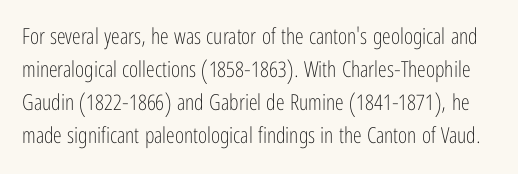
Students, note that the glyphs here touch the page at normal intervals. Descender tails drop into unmarked territory. If you drew a line through each stem, it would be perfectly vertical. These glyphs show unthickened strokes, regular width or finer.
